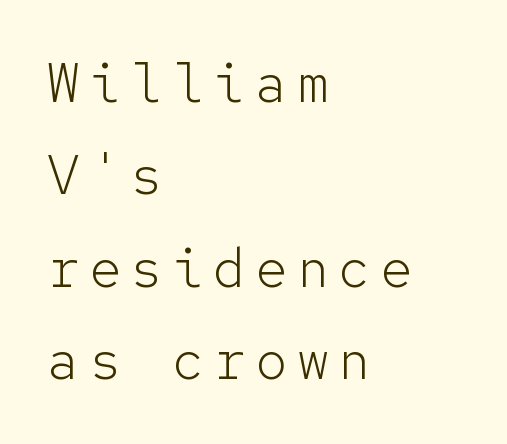
The image shows 54 px light sans-serif type, upright, monospaced; set left-aligned, line spacing 1.71x, not underlined; low stroke contrast and a medium x-height.
